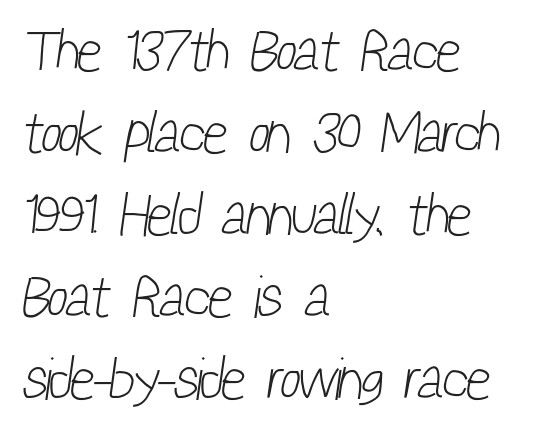
{"serif": "no", "bold": "no", "weight": "light", "width": "condensed", "stroke_contrast": "low", "x_height": "medium", "monospaced": "no", "underline": "no", "align": "left", "line_spacing": "normal", "line_spacing_ratio": 1.39, "letter_spacing": "normal", "letter_spacing_em": 0.0, "glyph_px": 59}
